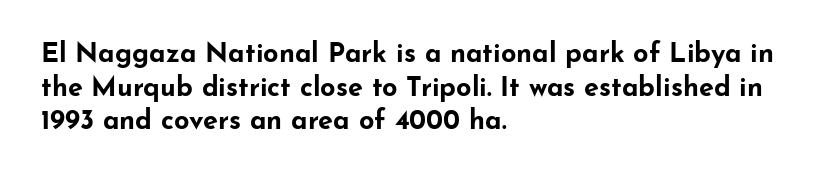
Its strokes are broad and dark, the hallmark of bold type. It's the straight-up-and-down kind of type. Regular leading. Caption: standard tracking, unaltered.
